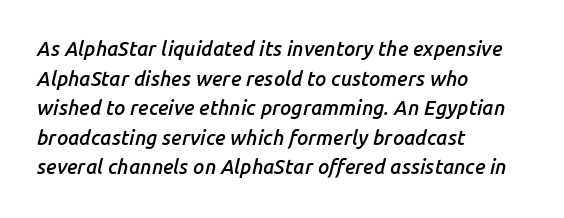
Compared with ordinary roman type, these characters are visibly tilted. A normal amount of white space separates one row of letters from the next. Typographic density is moderately raised because the face is semibold. Beneath every word, the page is bare. Spacing between characters is what you'd get straight out of the box.
